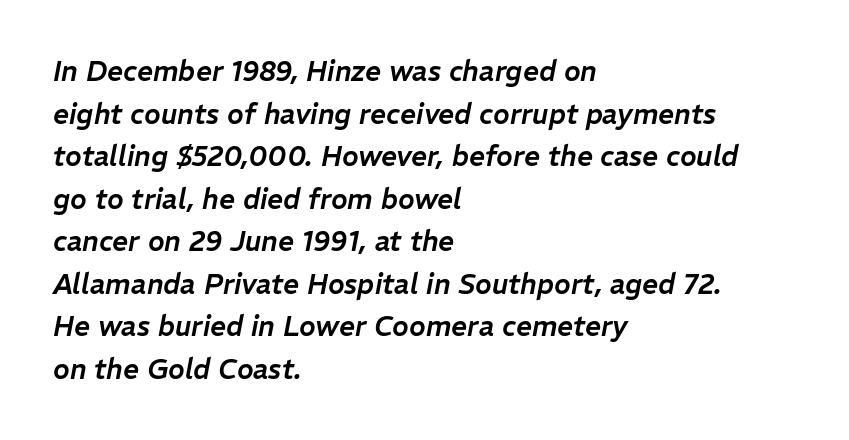
Italic: yes, the glyphs are oblique. These lines are rendered in a variable-pitch font. A typesetter would call this leading conventional body-copy spacing. Glyph-to-glyph distance matches everyday printed text. Visually the block forms a straight wall on the left and a jagged coastline on the right.
